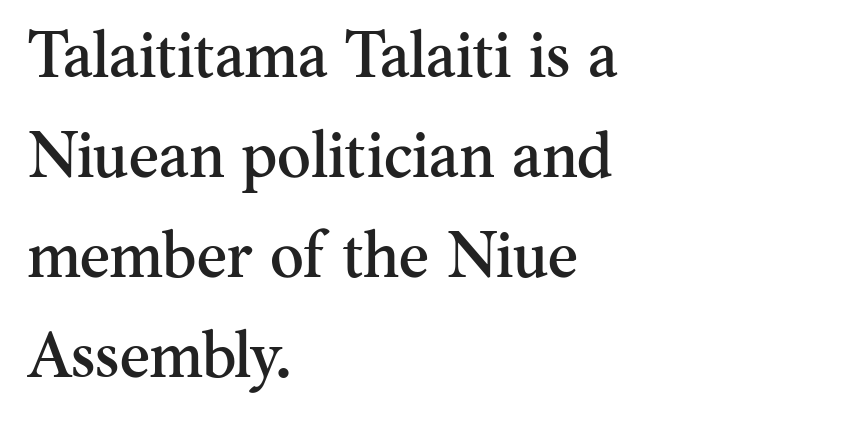
The image shows 64 px serif type, upright; set left-aligned, normal line spacing (1.56x), normal letter spacing, not underlined; medium stroke contrast and a small x-height.
